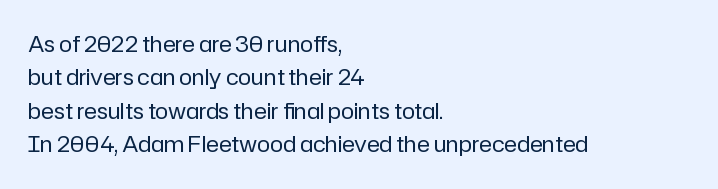
Summary of vertical rhythm: regular, with standard interline spacing. No extra ink here — the face is not bold. Quick note: not italic, upright. Horizontal alignment here is leftward, the default for most running prose.
